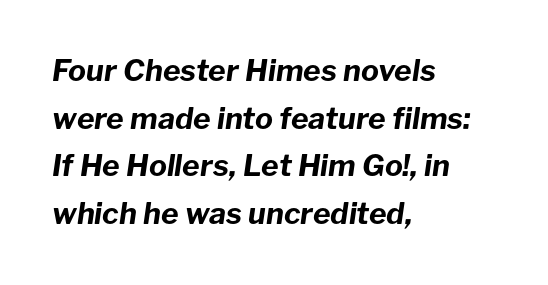
Q: Is the text bold? A: Yes.
Q: Is the text italic (slanted)? A: Yes, it leans right by about 8 degrees.
Q: Is the text underlined? A: No.
Q: How is the paragraph aligned? A: Left-aligned.
Q: Is the spacing between letters normal or unusually wide? A: Normal.
Q: Is the spacing between lines tight, normal or loose? A: Normal.
Q: Width (condensed, normal, or wide)? A: Normal.
Q: Stroke contrast? A: Low.
Q: x-height? A: Medium.
Q: Monospaced? A: No.
